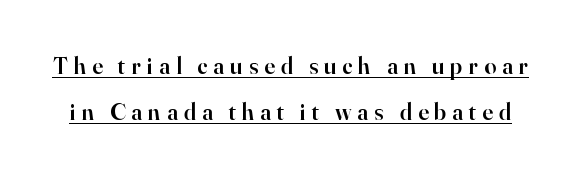
These lines stand farther apart than default settings would place them. Quick note: not italic, upright. Is the type bold? Partly — it's a semibold, heavier than regular but not fully bold. Students, note that the glyphs here are deliberately spaced far apart. The specimen includes a rule beneath the text block's lines.
